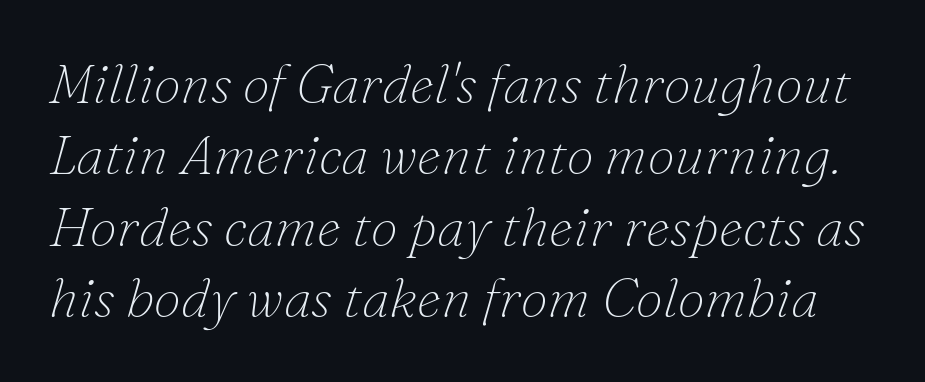
The image shows 55 px thin serif type, italic (leaning right); set normal line spacing (1.3x), normal letter spacing, not underlined; low stroke contrast and a small x-height.
